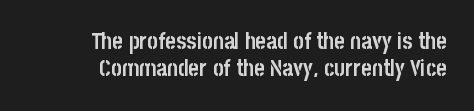
Q: Is the text bold? A: Yes.
Q: Is the text italic (slanted)? A: No, it is upright.
Q: Is the text underlined? A: No.
Q: How is the paragraph aligned? A: Right-aligned.
Q: Is the spacing between letters normal or unusually wide? A: Normal.
